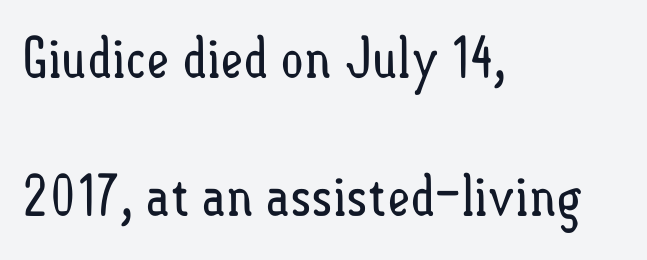
Q: Is the text bold? A: No.
Q: Is the text italic (slanted)? A: No, it is upright.
Q: Is the text underlined? A: No.
Q: How is the paragraph aligned? A: Left-aligned.
Q: Is the spacing between letters normal or unusually wide? A: Normal.
Q: Is the spacing between lines tight, normal or loose? A: Loose.
Q: Width (condensed, normal, or wide)? A: Condensed.
Q: Stroke contrast? A: Low.
Q: x-height? A: Small.
Q: Monospaced? A: No.
